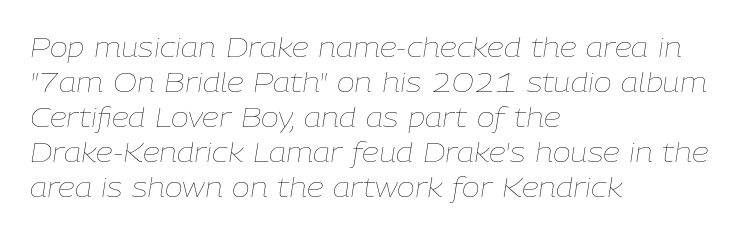
The image shows 27 px text type, italic (leaning right); set left-aligned, normal line spacing (1.3x), normal letter spacing, not underlined.
